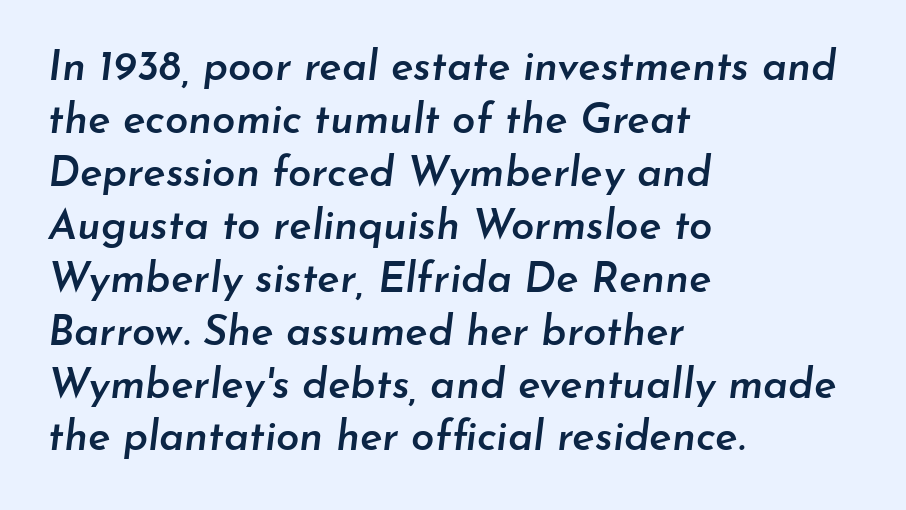
The image shows 42 px semibold type, italic (leaning right); set left-aligned, normal line spacing (1.26x), normal letter spacing, not underlined; low stroke contrast and a small x-height.
